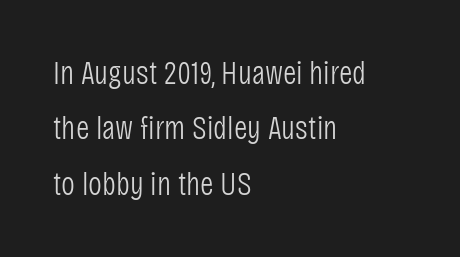
The image shows 33 px light, condensed sans-serif type, upright; set left-aligned, normal line spacing (1.68x), normal letter spacing, not underlined; low stroke contrast and a large x-height.
